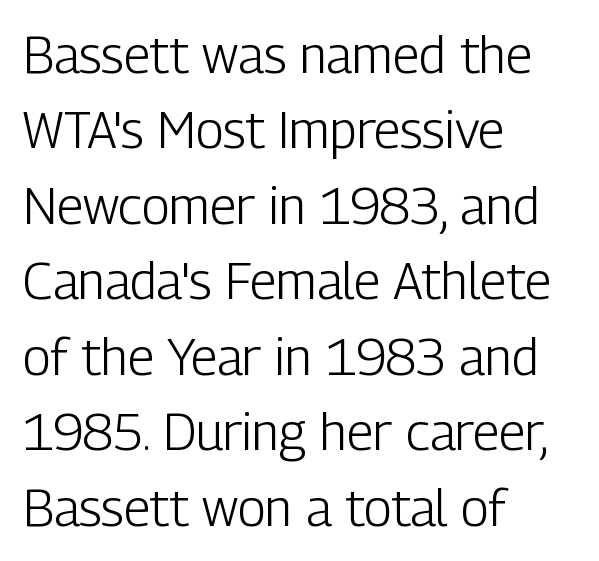
Q: Is the text bold? A: No.
Q: Is the text italic (slanted)? A: No, it is upright.
Q: Is the typeface a serif or a sans-serif typeface? A: Sans-serif.
Q: Is the text underlined? A: No.
Q: How is the paragraph aligned? A: Left-aligned.
Q: Is the spacing between letters normal or unusually wide? A: Normal.
Q: Is the spacing between lines tight, normal or loose? A: Normal.
Q: Width (condensed, normal, or wide)? A: Condensed.
Q: Stroke contrast? A: Low.
Q: x-height? A: Medium.
Q: Monospaced? A: No.
